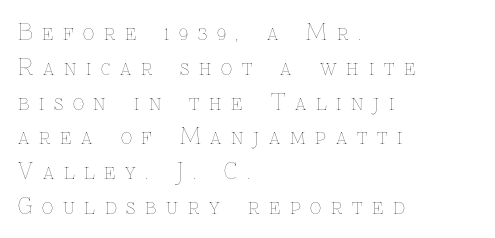
No chunkiness to these letters — they're not bold. The tracking reads as deliberately expanded to a designer's eye. These lines stack with their left ends in a neat column. The specimen reads as upright at a glance. The vertical gap from one line to the next is medium. The passage shown is not underscored anywhere.
